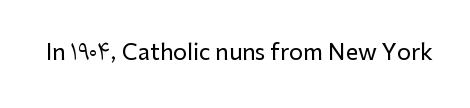
{"italic": "no", "underline": "no", "letter_spacing": "normal", "letter_spacing_em": 0.0, "glyph_px": 22}
